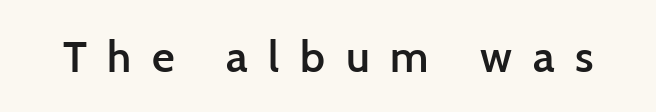
The image shows 44 px semibold sans-serif type, upright; set unusually wide letter spacing (+0.47 em), not underlined; low stroke contrast and a medium x-height.
